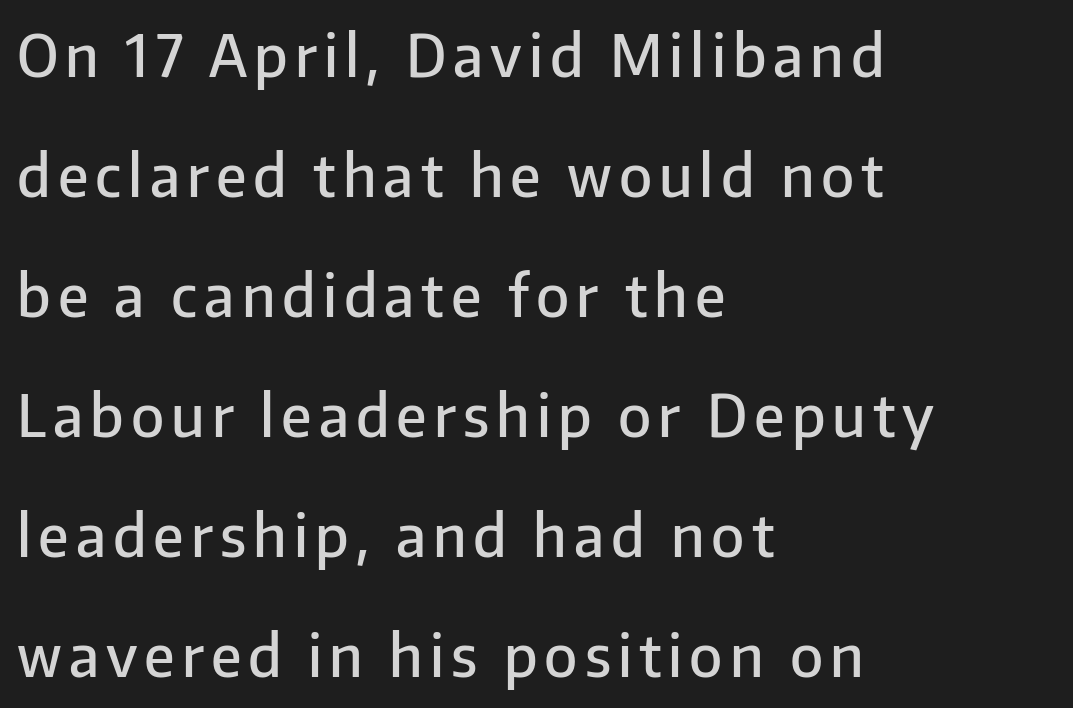
The image shows 58 px semibold sans-serif type, upright; set left-aligned, loose line spacing (2.07x), not underlined; low stroke contrast and a medium x-height.
